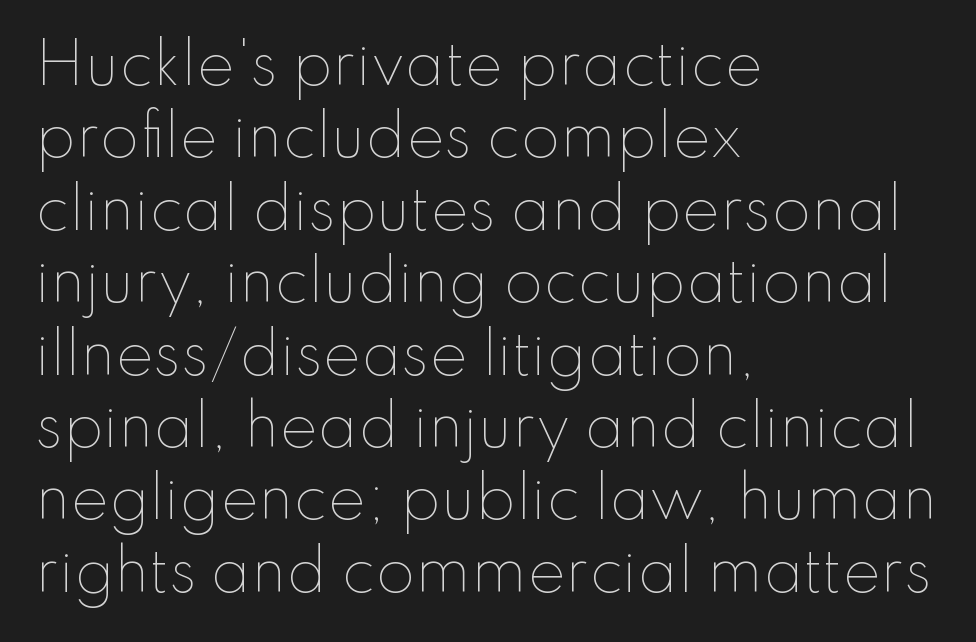
Q: Is the text bold? A: No.
Q: Is the text italic (slanted)? A: No, it is upright.
Q: Is the text underlined? A: No.
Q: How is the paragraph aligned? A: Left-aligned.
Q: Is the spacing between letters normal or unusually wide? A: Normal.
Q: Is the spacing between lines tight, normal or loose? A: Normal.
Q: Width (condensed, normal, or wide)? A: Normal.
Q: Stroke contrast? A: Low.
Q: x-height? A: Small.
Q: Monospaced? A: No.
